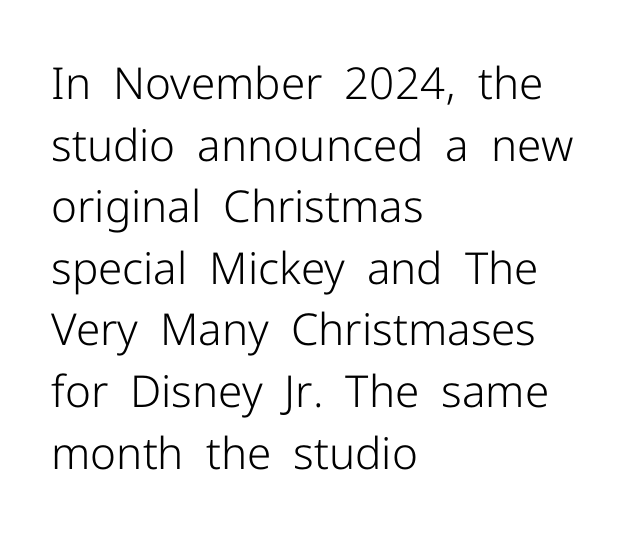
{"serif": "no", "italic": "no", "bold": "no", "weight": "light", "width": "normal", "stroke_contrast": "low", "x_height": "medium", "monospaced": "no", "underline": "no", "align": "left", "line_spacing": "normal", "line_spacing_ratio": 1.4, "letter_spacing": "normal", "letter_spacing_em": 0.0, "glyph_px": 44}
